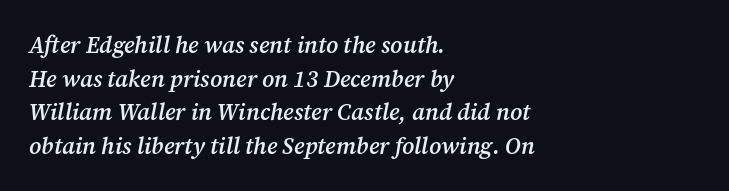
This rendering features lettering with no underline. Each word holds together tightly as a unit, with standard inter-letter gaps. These words are printed semibold, heavier than regular yet not bold. Vertically, the passage feels balanced, rows spaced as you'd expect. Slanted lettering throughout. This sample is left-justified, so line endings fall wherever the words run out.
